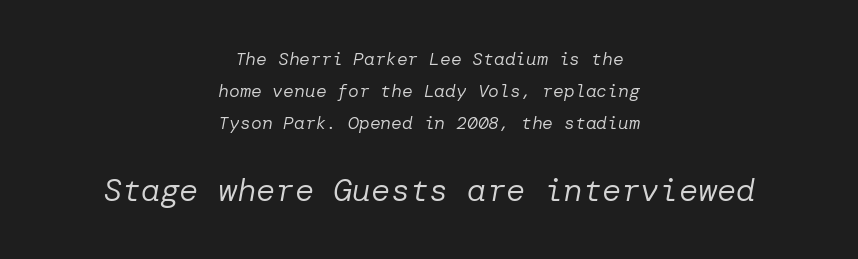
{"italic": "yes", "lean": "right", "slant_degrees": 10, "bold": "no", "weight": "regular", "width": "normal", "stroke_contrast": "low", "x_height": "medium", "underline": "no", "align": "center", "line_spacing_ratio": 1.79, "letter_spacing": "normal", "letter_spacing_em": 0.0, "larger_block": "second", "size_ratio": 1.78, "glyph_px": 32}
